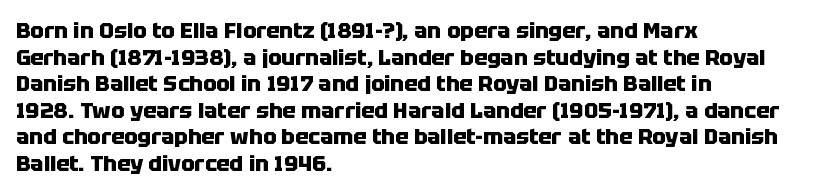
{"italic": "no", "bold": "yes", "underline": "no", "align": "left", "line_spacing_ratio": 1.21, "letter_spacing": "normal", "letter_spacing_em": 0.0, "glyph_px": 22}
